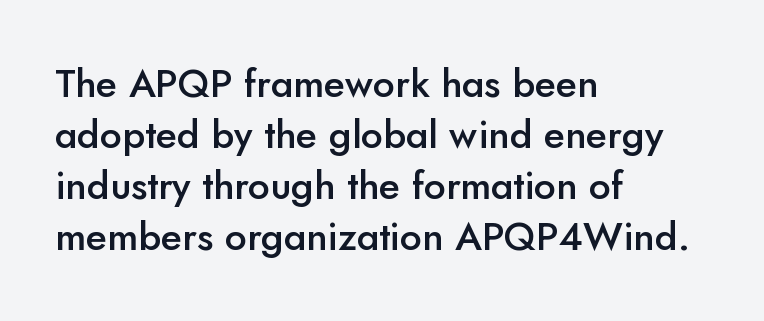
{"serif": "no", "italic": "no", "bold": "semi", "weight": "semibold", "width": "normal", "stroke_contrast": "low", "x_height": "small", "monospaced": "no", "underline": "no", "align": "left", "line_spacing": "normal", "line_spacing_ratio": 1.31, "letter_spacing": "normal", "letter_spacing_em": 0.0, "glyph_px": 39}
